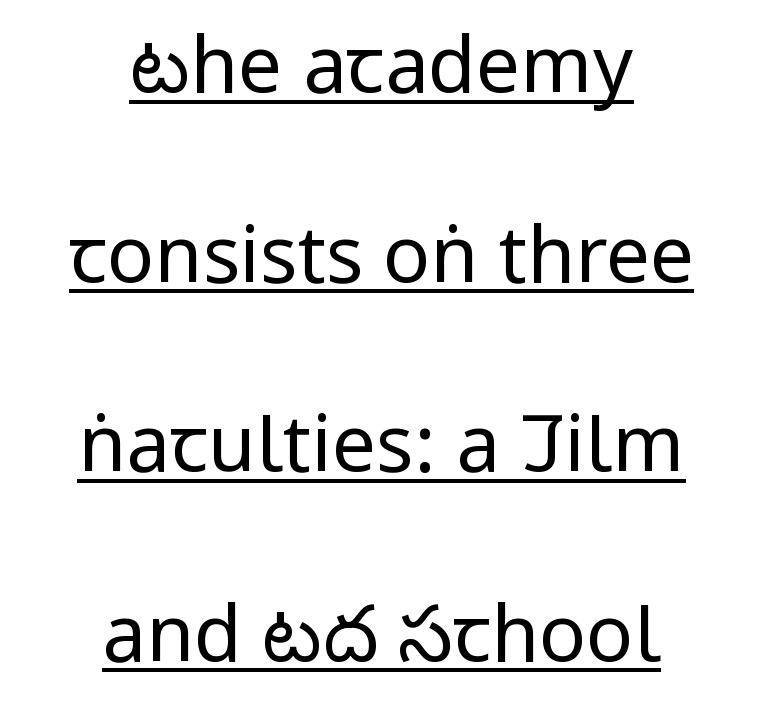
{"serif": "no", "italic": "no", "bold": "no", "weight": "regular", "width": "condensed", "stroke_contrast": "low", "x_height": "large", "monospaced": "no", "underline": "yes", "align": "center", "line_spacing": "loose", "line_spacing_ratio": 2.43, "letter_spacing": "normal", "letter_spacing_em": 0.0, "glyph_px": 78}
